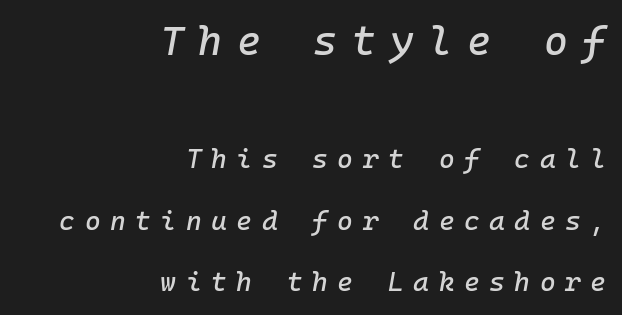
{"italic": "yes", "lean": "right", "slant_degrees": 10, "width": "normal", "stroke_contrast": "low", "x_height": "medium", "monospaced": "yes", "underline": "no", "align": "right", "line_spacing": "loose", "line_spacing_ratio": 2.28, "letter_spacing": "wide", "letter_spacing_em": 0.35, "larger_block": "first", "size_ratio": 1.52, "glyph_px": 41}
